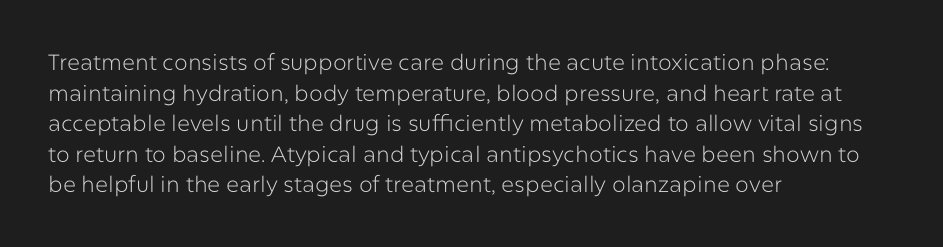
{"italic": "no", "bold": "no", "underline": "no", "align": "left", "line_spacing": "normal", "line_spacing_ratio": 1.39, "letter_spacing": "normal", "letter_spacing_em": 0.0, "glyph_px": 22}
